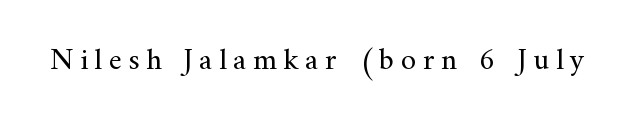
The image shows 31 px regular-weight serif type, upright; set unusually wide letter spacing (+0.21 em), not underlined; medium stroke contrast and a small x-height.
